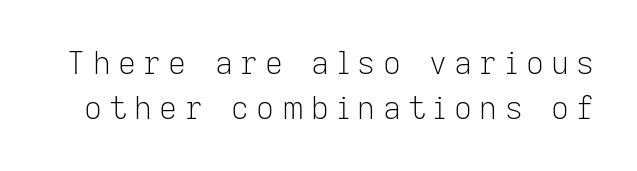
Q: Is the text bold? A: No.
Q: Is the text italic (slanted)? A: No, it is upright.
Q: Is the typeface a serif or a sans-serif typeface? A: Sans-serif.
Q: Is the text underlined? A: No.
Q: Is the spacing between letters normal or unusually wide? A: Unusually wide.
Q: Is the spacing between lines tight, normal or loose? A: Normal.
Q: Width (condensed, normal, or wide)? A: Normal.
Q: Stroke contrast? A: Low.
Q: x-height? A: Medium.
Q: Monospaced? A: No.
